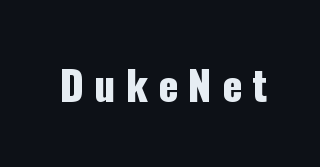
{"serif": "no", "italic": "no", "width": "condensed", "stroke_contrast": "low", "x_height": "medium", "monospaced": "no", "underline": "no", "letter_spacing": "wide", "letter_spacing_em": 0.25, "glyph_px": 41}
